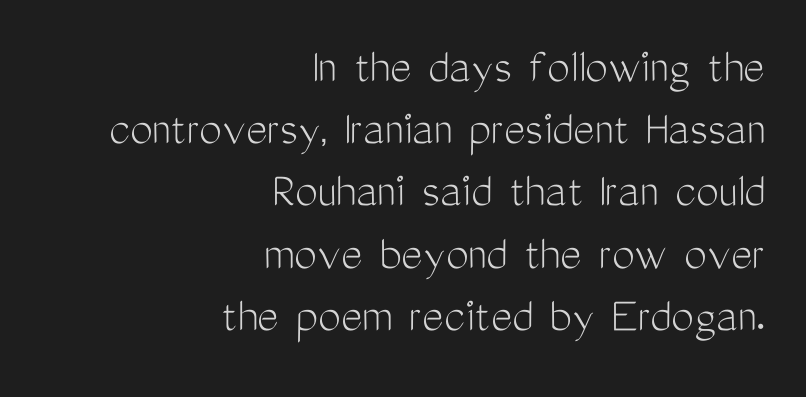
The image shows 51 px light, condensed sans-serif type, upright; set right-aligned, line spacing 1.22x, normal letter spacing, not underlined; medium stroke contrast and a medium x-height.
